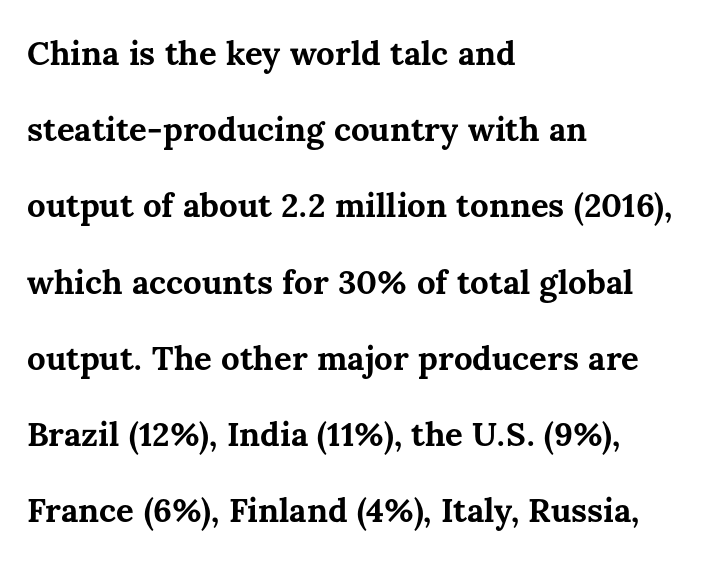
Q: Is the text bold? A: Yes.
Q: Is the text italic (slanted)? A: No, it is upright.
Q: Is the text underlined? A: No.
Q: How is the paragraph aligned? A: Left-aligned.
Q: Is the spacing between letters normal or unusually wide? A: Normal.
Q: Is the spacing between lines tight, normal or loose? A: Loose.
Q: Width (condensed, normal, or wide)? A: Normal.
Q: Stroke contrast? A: Medium.
Q: x-height? A: Medium.
Q: Monospaced? A: No.
